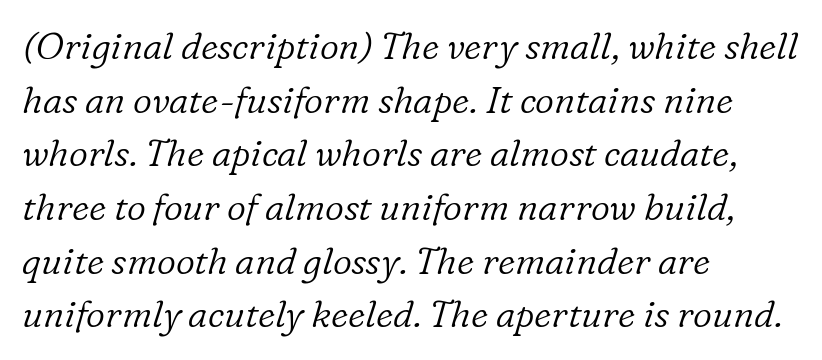
This rendering leaves character spacing at its baseline value. Summary of vertical rhythm: regular, with standard interline spacing. Stroke thickness stays within the range of a standard reading face or lighter. This rendering employs a face with finishing strokes, i.e., a serif. Do the characters align in a grid? No, the font is proportional.
